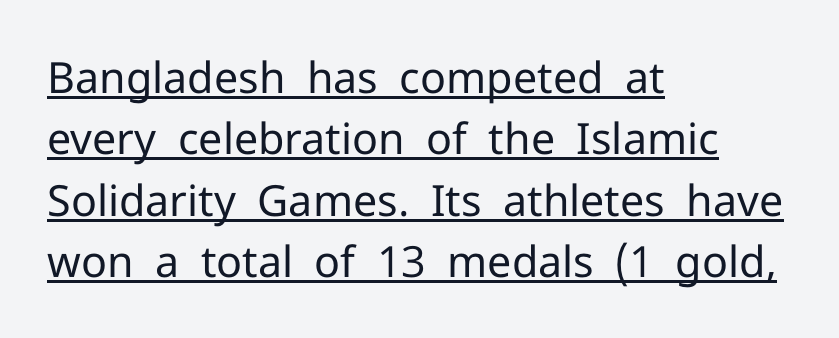
The image shows 43 px regular-weight sans-serif type, upright; set left-aligned, normal line spacing (1.43x), normal letter spacing, underlined; low stroke contrast and a medium x-height.
